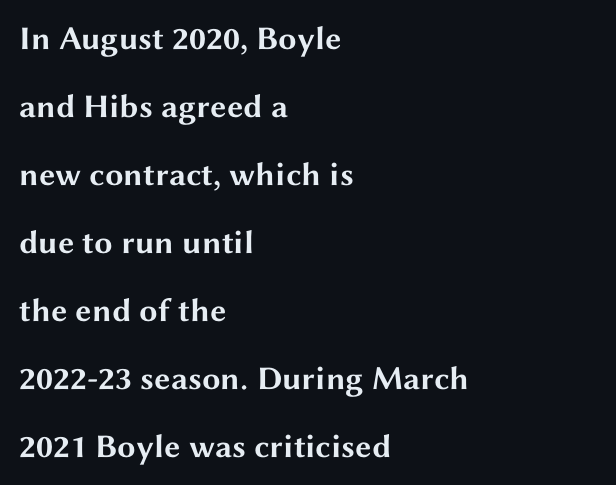
{"serif": "no", "italic": "no", "bold": "yes", "weight": "bold", "width": "wide", "stroke_contrast": "medium", "x_height": "medium", "monospaced": "no", "underline": "no", "align": "left", "line_spacing": "loose", "line_spacing_ratio": 2.06, "letter_spacing": "normal", "letter_spacing_em": 0.0, "glyph_px": 33}
